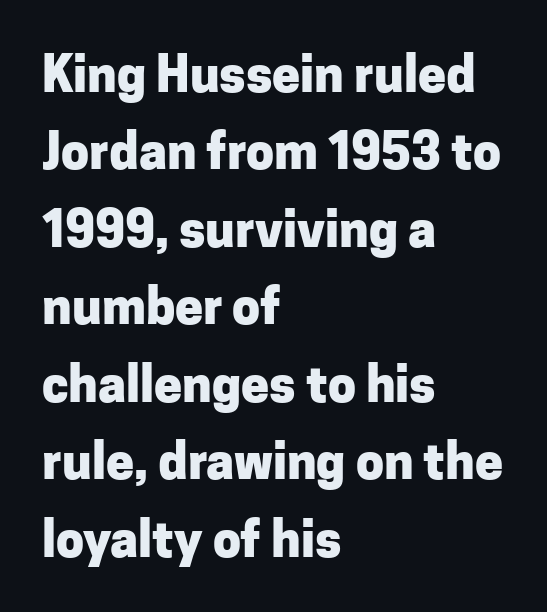
{"serif": "no", "italic": "no", "bold": "yes", "weight": "heavy", "width": "normal", "stroke_contrast": "low", "x_height": "medium", "monospaced": "no", "underline": "no", "align": "left", "line_spacing": "normal", "line_spacing_ratio": 1.55, "letter_spacing": "normal", "letter_spacing_em": 0.0, "glyph_px": 50}
